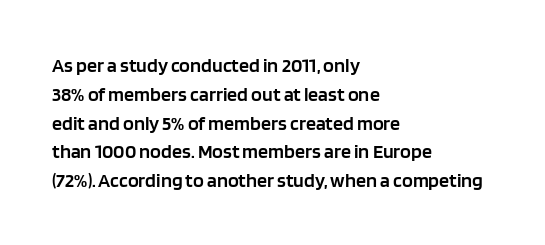
Q: Is the text bold? A: Semi-bold.
Q: Is the text italic (slanted)? A: No, it is upright.
Q: Is the text underlined? A: No.
Q: How is the paragraph aligned? A: Left-aligned.
Q: Is the spacing between letters normal or unusually wide? A: Normal.
Q: Is the spacing between lines tight, normal or loose? A: Normal.
